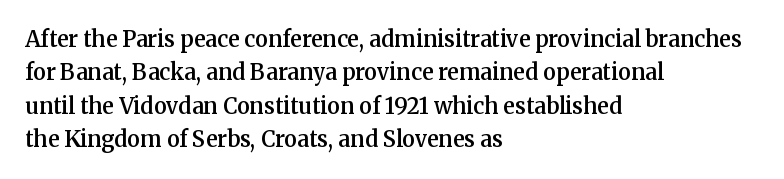
Rows of type keep a routine distance in the vertical direction. Default kerning and tracking; the words read as compact shapes. The font's upright variant was chosen for this text. As a designer I'd log this as weight 600, semibold. The string is rendered with underlining switched off.
